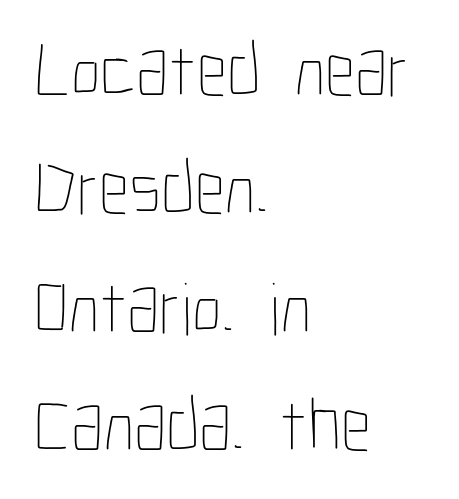
The image shows 75 px thin, condensed type, upright; set left-aligned, normal line spacing (1.58x), normal letter spacing, not underlined; low stroke contrast and a medium x-height.
